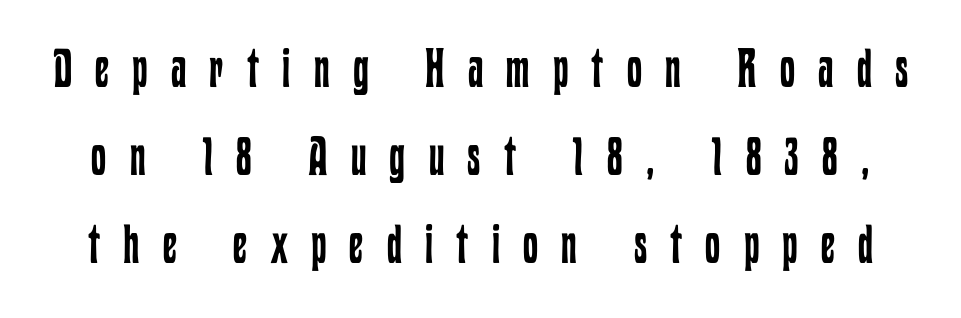
Q: Is the text bold? A: No.
Q: Is the text italic (slanted)? A: No, it is upright.
Q: Is the text underlined? A: No.
Q: Is the spacing between letters normal or unusually wide? A: Unusually wide.
Q: Is the spacing between lines tight, normal or loose? A: Normal.
Q: Width (condensed, normal, or wide)? A: Condensed.
Q: Stroke contrast? A: Low.
Q: x-height? A: Medium.
Q: Monospaced? A: No.
